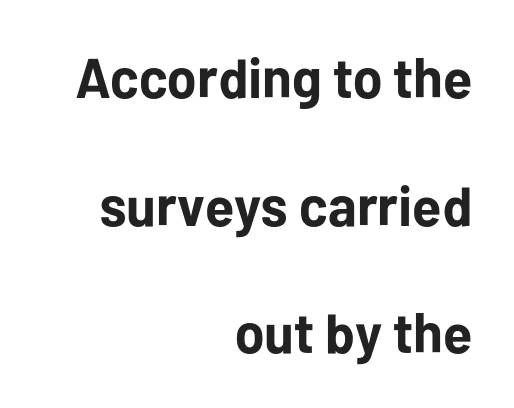
The image shows 56 px bold sans-serif type, upright; set right-aligned, loose line spacing (2.28x), normal letter spacing, not underlined; low stroke contrast and a medium x-height.
